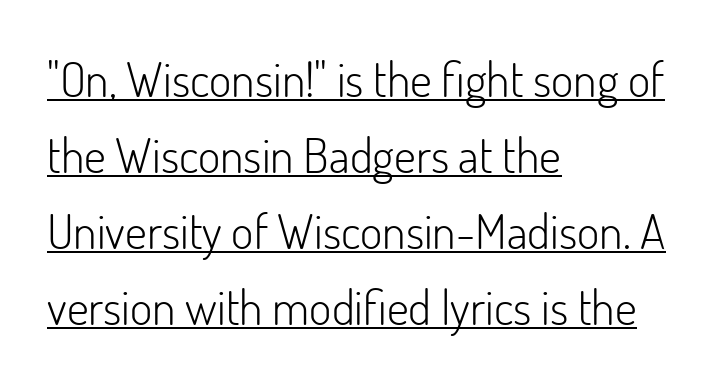
{"serif": "no", "italic": "no", "bold": "no", "weight": "light", "width": "normal", "stroke_contrast": "low", "x_height": "small", "monospaced": "no", "underline": "yes", "align": "left", "line_spacing": "normal", "line_spacing_ratio": 1.58, "letter_spacing": "normal", "letter_spacing_em": 0.0, "glyph_px": 48}
